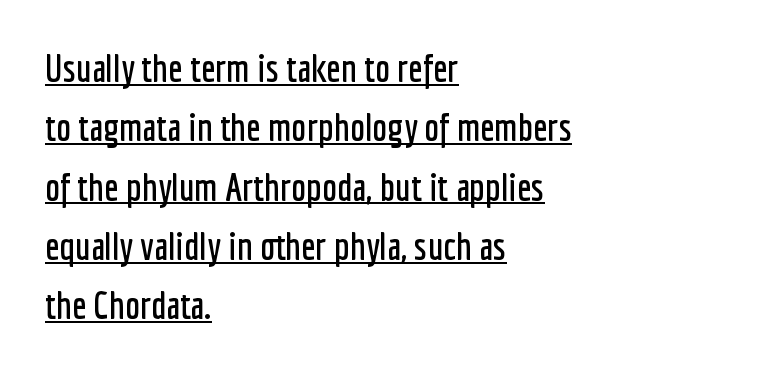
The axis of the letterforms is exactly vertical. Short and long lines alike share a common starting point at left. A typesetter would call this leading conventional body-copy spacing. In terms of letterspacing, this is plain default setting. This sample uses a sans-serif face.
